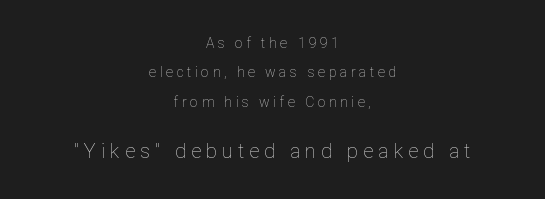
Q: Is the text bold? A: No.
Q: Is the text italic (slanted)? A: No, it is upright.
Q: Is the text underlined? A: No.
Q: How is the paragraph aligned? A: Centered.
Q: Is the spacing between letters normal or unusually wide? A: Unusually wide.
Q: Is the spacing between lines tight, normal or loose? A: Loose.
Q: Which block of text is set in a larger size, the first (top) or the second (bottom)? A: The second (bottom) one.
